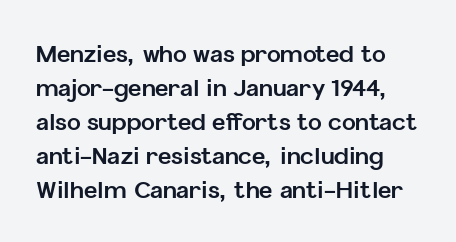
The image shows 23 px bold type, upright; set normal line spacing (1.48x), normal letter spacing, not underlined.
